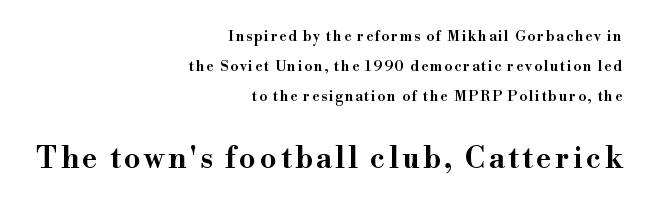
{"serif": "yes", "italic": "no", "width": "wide", "stroke_contrast": "high", "x_height": "small", "monospaced": "no", "underline": "no", "align": "right", "line_spacing": "loose", "line_spacing_ratio": 2.15, "larger_block": "second", "size_ratio": 2.07, "glyph_px": 29}
